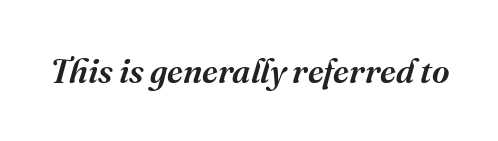
The image shows 34 px serif type, italic (leaning right); set normal letter spacing, not underlined; medium stroke contrast and a medium x-height.
